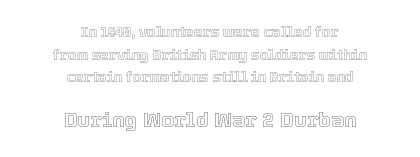
Ascenders rise straight up at ninety degrees. There is no visible air inserted between adjacent glyphs. Which of the two is more prominent by size? The second, at the bottom. Honestly, there is no underline to notice here at all. Does the copy run flush right? No — it is centered line by line.
